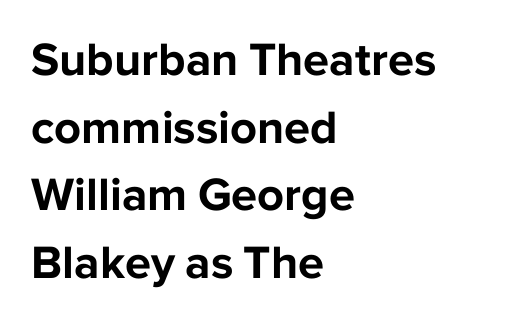
The image shows 47 px bold sans-serif type, upright; set left-aligned, normal line spacing (1.44x), normal letter spacing, not underlined; low stroke contrast and a medium x-height.
